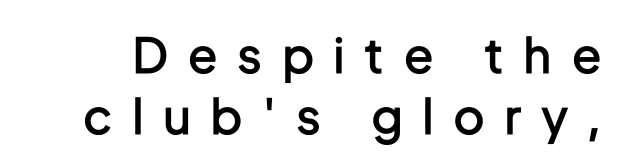
The image shows 48 px semibold, condensed sans-serif type, upright; set normal line spacing (1.27x), unusually wide letter spacing (+0.44 em), not underlined; low stroke contrast and a medium x-height.
